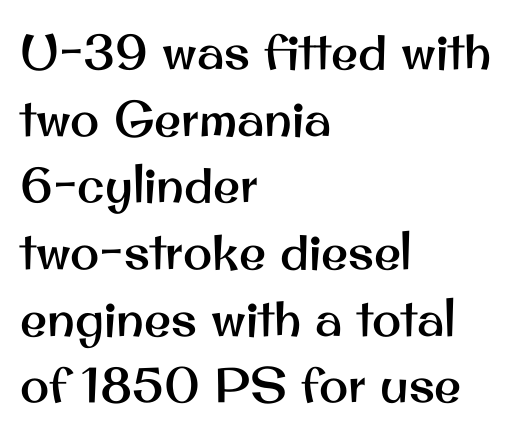
Character widths vary here, with narrow letters taking less room than wide ones. Glance below the letters and you will spot only blank space. Standard letterfit; no display-style spreading of the glyphs. This sample keeps an unexceptional amount of space between lines.
